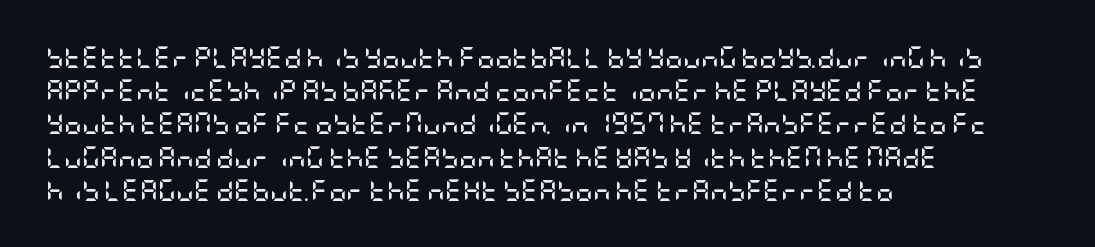
The image shows 22 px bold type, upright; set left-aligned, normal line spacing (1.51x), normal letter spacing, not underlined.
